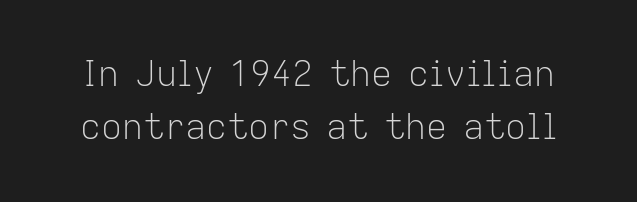
{"serif": "no", "italic": "no", "bold": "no", "weight": "light", "width": "normal", "stroke_contrast": "low", "x_height": "medium", "monospaced": "no", "underline": "no", "line_spacing": "normal", "line_spacing_ratio": 1.52, "letter_spacing": "normal", "letter_spacing_em": 0.0, "glyph_px": 35}
